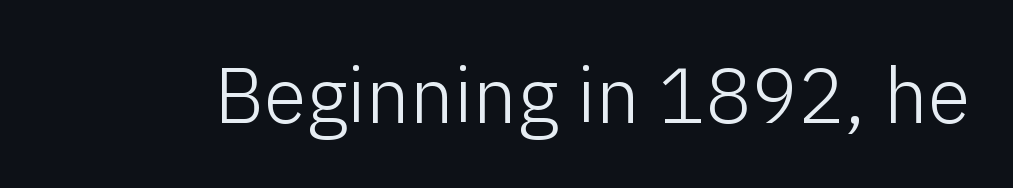
{"serif": "no", "italic": "no", "bold": "no", "weight": "light", "width": "normal", "stroke_contrast": "low", "x_height": "medium", "monospaced": "no", "underline": "no", "letter_spacing": "normal", "letter_spacing_em": 0.0, "glyph_px": 78}
